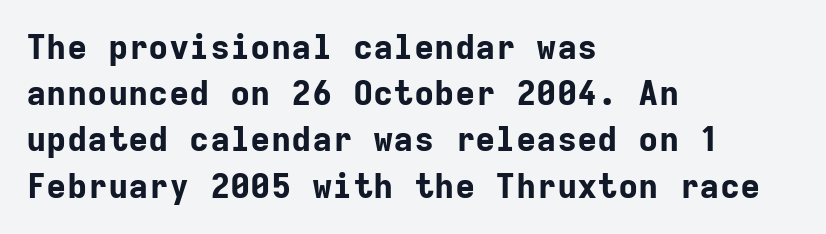
Q: Is the text bold? A: Yes.
Q: Is the text italic (slanted)? A: No, it is upright.
Q: Is the typeface a serif or a sans-serif typeface? A: Sans-serif.
Q: Is the text underlined? A: No.
Q: How is the paragraph aligned? A: Left-aligned.
Q: Is the spacing between letters normal or unusually wide? A: Normal.
Q: Is the spacing between lines tight, normal or loose? A: Normal.
Q: Width (condensed, normal, or wide)? A: Normal.
Q: Stroke contrast? A: Low.
Q: x-height? A: Medium.
Q: Monospaced? A: Yes.
